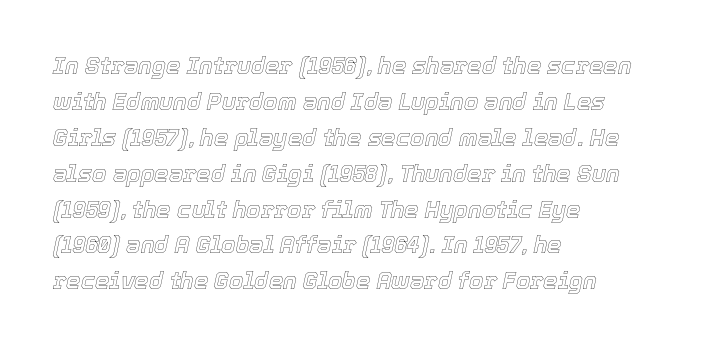
The lines are quadded left. The space beneath each line is pristine and unruled. Vertical spacing — default. Quick note: italic. Is the letter spacing exaggerated? No — it looks like the ordinary default.
